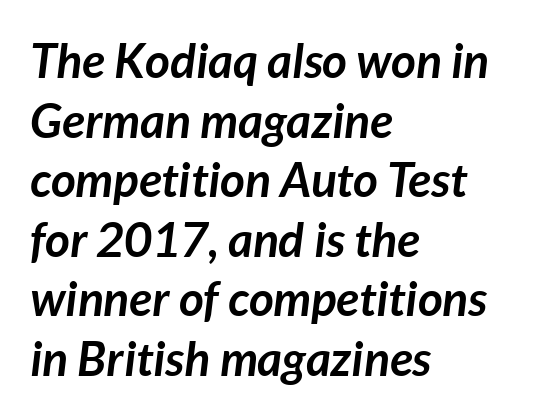
The image shows 48 px semibold type, italic (leaning right); set left-aligned, line spacing 1.24x, normal letter spacing, not underlined; low stroke contrast and a medium x-height.
